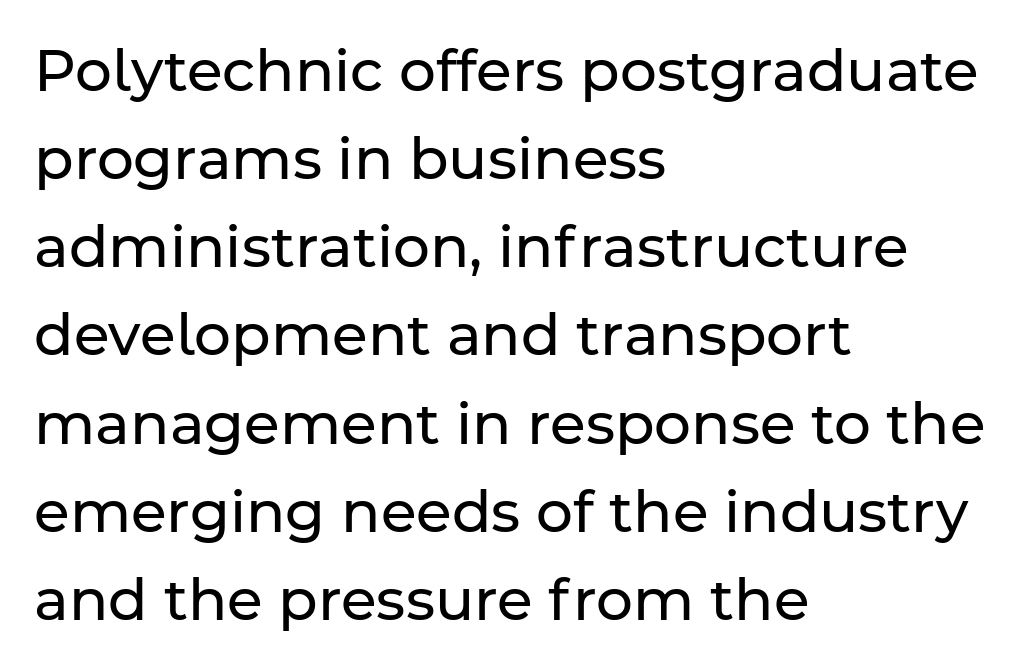
Check where the strokes stop: nothing finishes them off — pure sans. Every stem runs plumb, perpendicular to the baseline. Weight class: somewhere from thin through regular. Students, note that the glyphs here touch the page at normal intervals. The space directly below the letters is spotless.
